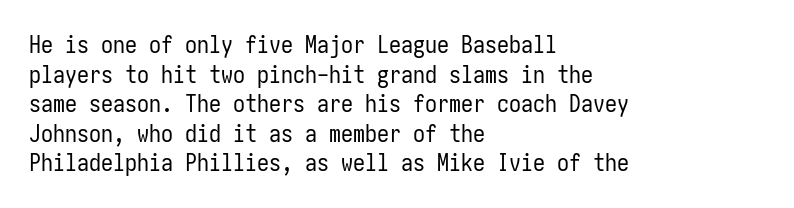
{"italic": "no", "bold": "no", "underline": "no", "align": "left", "line_spacing_ratio": 1.23, "letter_spacing": "normal", "letter_spacing_em": 0.0, "glyph_px": 24}
